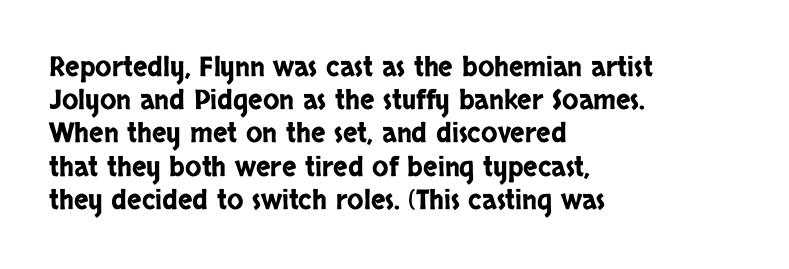
{"italic": "no", "underline": "no", "align": "left", "line_spacing_ratio": 1.23, "letter_spacing": "normal", "letter_spacing_em": 0.0, "glyph_px": 27}
